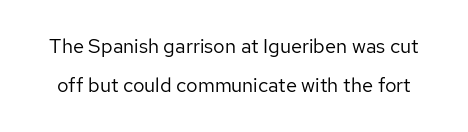
How are the letters spaced? Ordinarily, with no added tracking. Weight: in the light-to-regular range. Nobody drew a line under any word here. Upright lettering throughout. The vertical gap from one line to the next is large.
